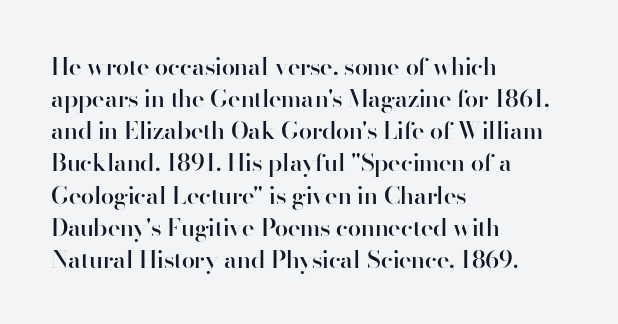
{"italic": "no", "bold": "semi", "underline": "no", "align": "left", "line_spacing": "normal", "line_spacing_ratio": 1.34, "letter_spacing": "normal", "letter_spacing_em": 0.0, "glyph_px": 24}
